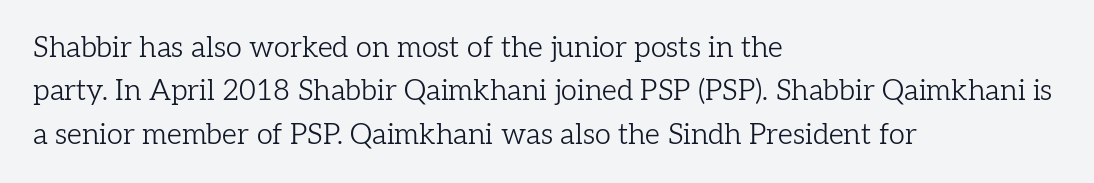
Each letter keeps its own natural width here, so spacing adapts to shape. A roman cut, with each character standing at attention. Font category for this specimen: serif. A typesetter would call this leading conventional body-copy spacing.
